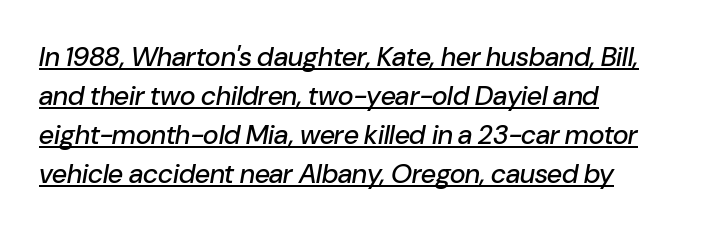
{"italic": "yes", "lean": "right", "slant_degrees": 10, "underline": "yes", "align": "left", "line_spacing": "normal", "line_spacing_ratio": 1.44, "letter_spacing": "normal", "letter_spacing_em": 0.0, "glyph_px": 27}
